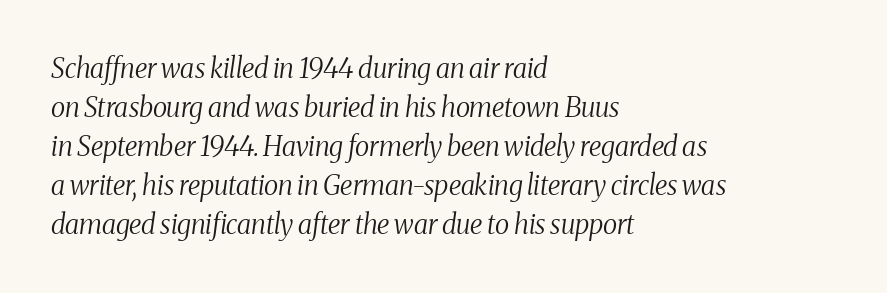
{"italic": "yes", "lean": "right", "slant_degrees": 8, "bold": "no", "underline": "no", "align": "left", "line_spacing": "normal", "line_spacing_ratio": 1.44, "letter_spacing": "normal", "letter_spacing_em": 0.0, "glyph_px": 27}
